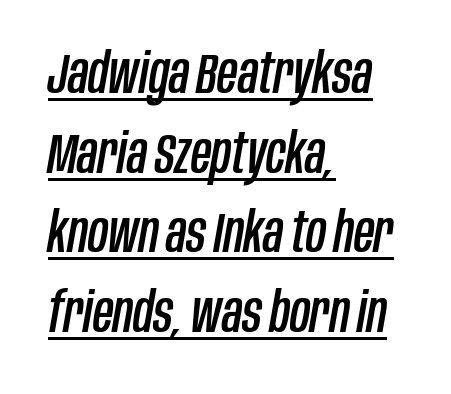
The image shows 56 px condensed type, italic (leaning right); set left-aligned, normal line spacing (1.42x), normal letter spacing, underlined; low stroke contrast and a large x-height.
